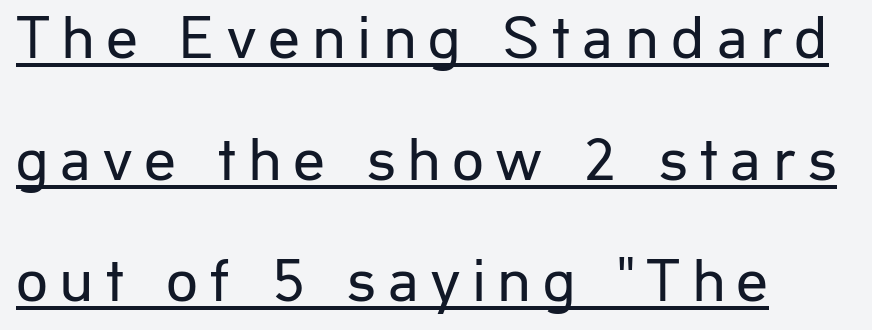
Q: Is the text bold? A: No.
Q: Is the text italic (slanted)? A: No, it is upright.
Q: Is the typeface a serif or a sans-serif typeface? A: Sans-serif.
Q: Is the text underlined? A: Yes.
Q: How is the paragraph aligned? A: Left-aligned.
Q: Is the spacing between lines tight, normal or loose? A: Loose.
Q: Width (condensed, normal, or wide)? A: Normal.
Q: Stroke contrast? A: Low.
Q: x-height? A: Medium.
Q: Monospaced? A: No.
